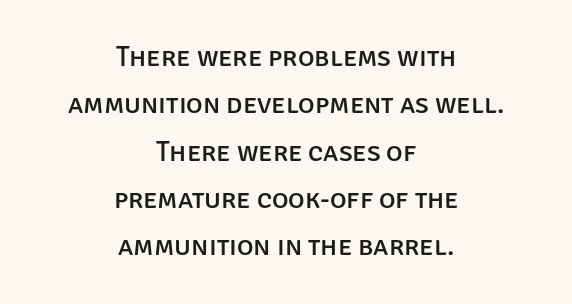
The image shows 28 px sans-serif type, upright; set centered, normal line spacing (1.69x), normal letter spacing, not underlined; low stroke contrast and a large x-height.
